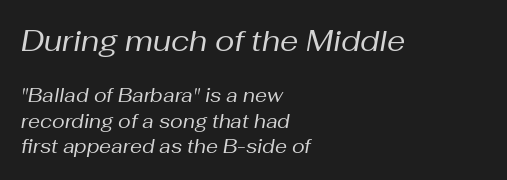
The image shows 29 px regular-weight type, italic (leaning right); set left-aligned, normal line spacing (1.32x), normal letter spacing, not underlined; the first (top) block is 1.53x larger; medium stroke contrast and a medium x-height.
